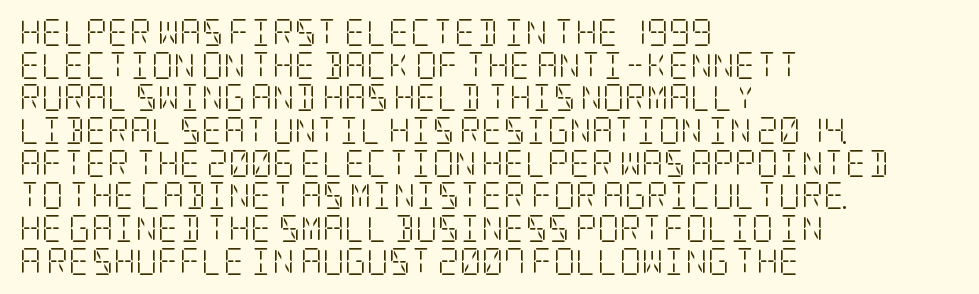
Q: Is the text bold? A: No.
Q: Is the text italic (slanted)? A: No, it is upright.
Q: Is the text underlined? A: No.
Q: How is the paragraph aligned? A: Left-aligned.
Q: Is the spacing between letters normal or unusually wide? A: Normal.
